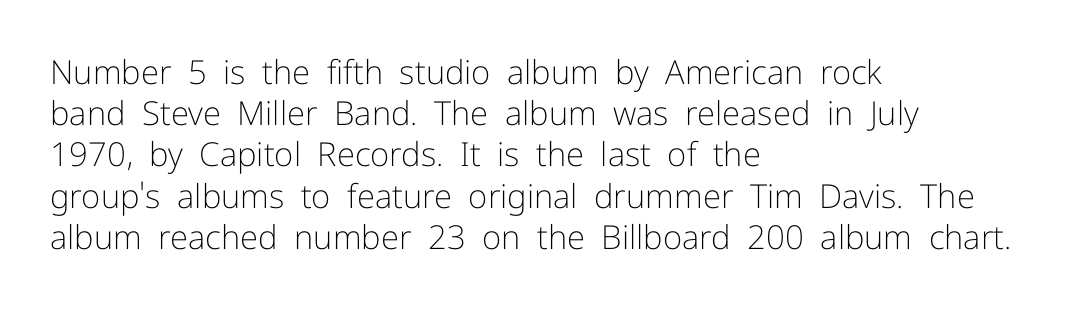
The letters carry no serifs — their stems end cleanly without finishing strokes. The font's upright variant was chosen for this text. You could not count columns in this text — the font is proportionally spaced. Letters rest on an invisible, unmarked baseline. Here the glyphs are tracked normally, forming tight word shapes.
